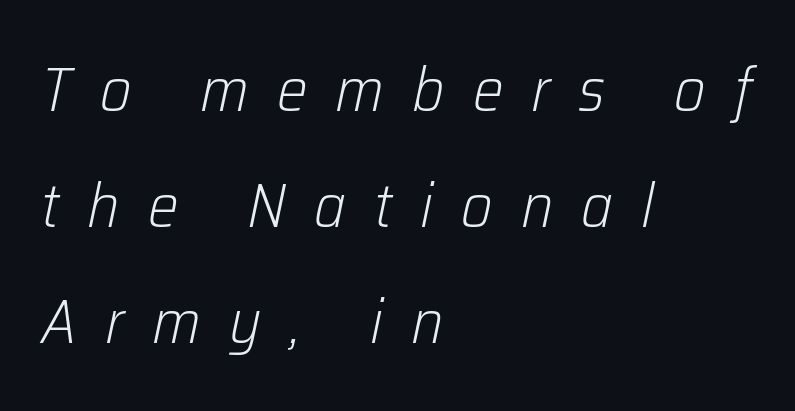
{"italic": "yes", "lean": "right", "slant_degrees": 12, "bold": "no", "weight": "light", "width": "normal", "stroke_contrast": "low", "x_height": "medium", "monospaced": "no", "underline": "no", "align": "left", "line_spacing": "loose", "line_spacing_ratio": 1.9, "letter_spacing": "wide", "letter_spacing_em": 0.46, "glyph_px": 61}
